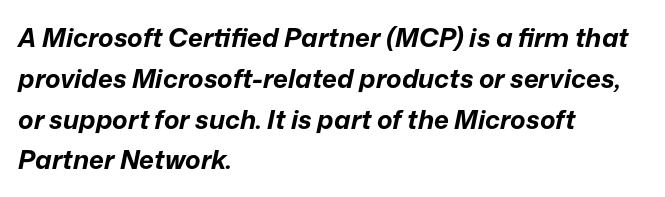
{"italic": "yes", "lean": "right", "slant_degrees": 12, "bold": "yes", "underline": "no", "align": "left", "line_spacing": "normal", "line_spacing_ratio": 1.57, "letter_spacing": "normal", "letter_spacing_em": 0.0, "glyph_px": 26}
